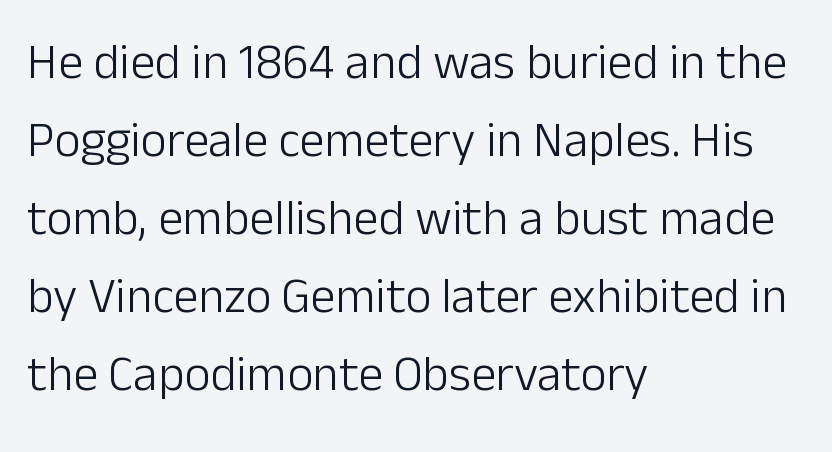
{"serif": "no", "italic": "no", "bold": "no", "weight": "light", "width": "normal", "stroke_contrast": "low", "x_height": "medium", "monospaced": "no", "underline": "no", "align": "left", "line_spacing": "normal", "line_spacing_ratio": 1.56, "letter_spacing": "normal", "letter_spacing_em": 0.0, "glyph_px": 50}
